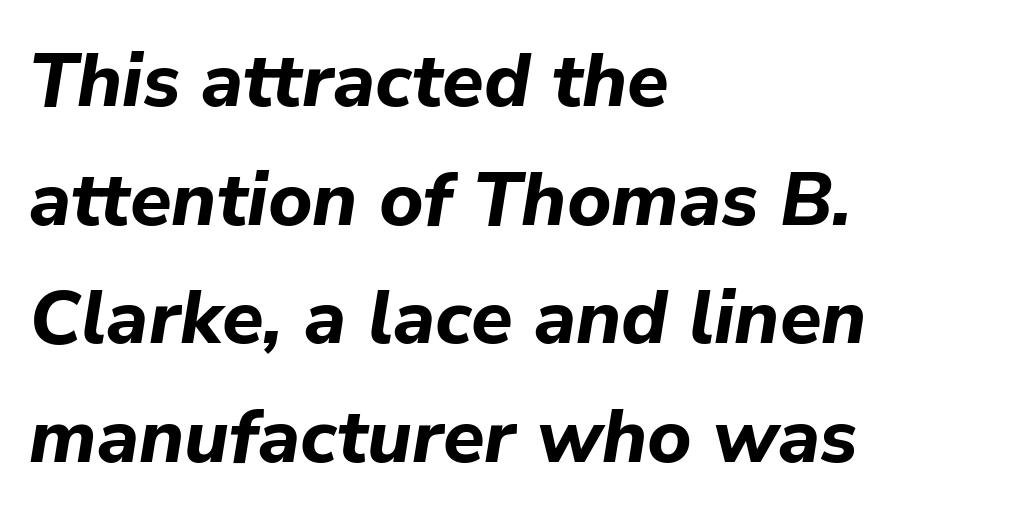
{"italic": "yes", "lean": "right", "slant_degrees": 9, "bold": "yes", "weight": "bold", "width": "normal", "stroke_contrast": "low", "x_height": "medium", "monospaced": "no", "underline": "no", "align": "left", "line_spacing": "normal", "line_spacing_ratio": 1.56, "letter_spacing": "normal", "letter_spacing_em": 0.0, "glyph_px": 76}
